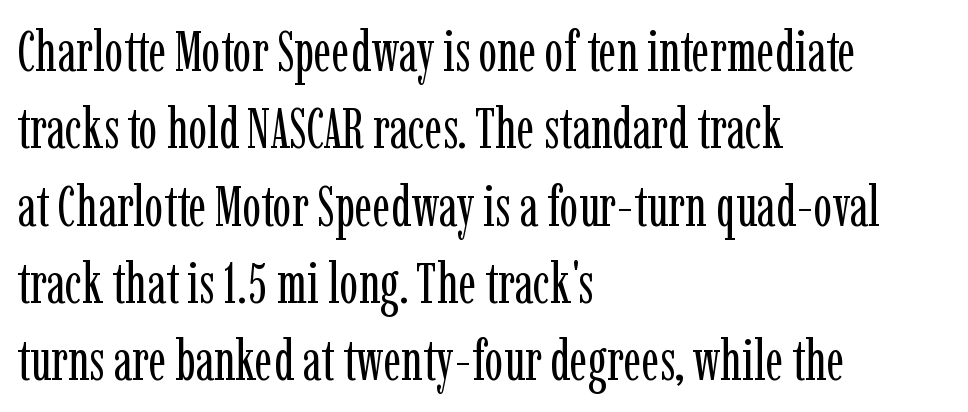
Q: Is the text bold? A: No.
Q: Is the text italic (slanted)? A: No, it is upright.
Q: Is the typeface a serif or a sans-serif typeface? A: Serif.
Q: Is the text underlined? A: No.
Q: How is the paragraph aligned? A: Left-aligned.
Q: Is the spacing between letters normal or unusually wide? A: Normal.
Q: Is the spacing between lines tight, normal or loose? A: Normal.
Q: Width (condensed, normal, or wide)? A: Condensed.
Q: Stroke contrast? A: Low.
Q: x-height? A: Medium.
Q: Monospaced? A: No.
